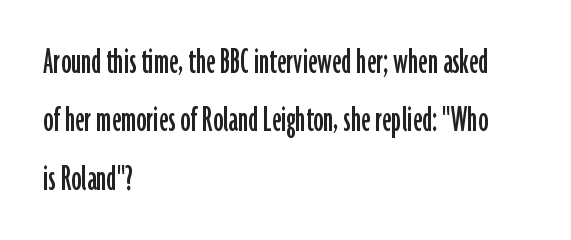
Q: Is the text italic (slanted)? A: No, it is upright.
Q: Is the typeface a serif or a sans-serif typeface? A: Sans-serif.
Q: Is the text underlined? A: No.
Q: How is the paragraph aligned? A: Left-aligned.
Q: Is the spacing between letters normal or unusually wide? A: Normal.
Q: Is the spacing between lines tight, normal or loose? A: Normal.
Q: Width (condensed, normal, or wide)? A: Condensed.
Q: Stroke contrast? A: Low.
Q: x-height? A: Medium.
Q: Monospaced? A: No.
